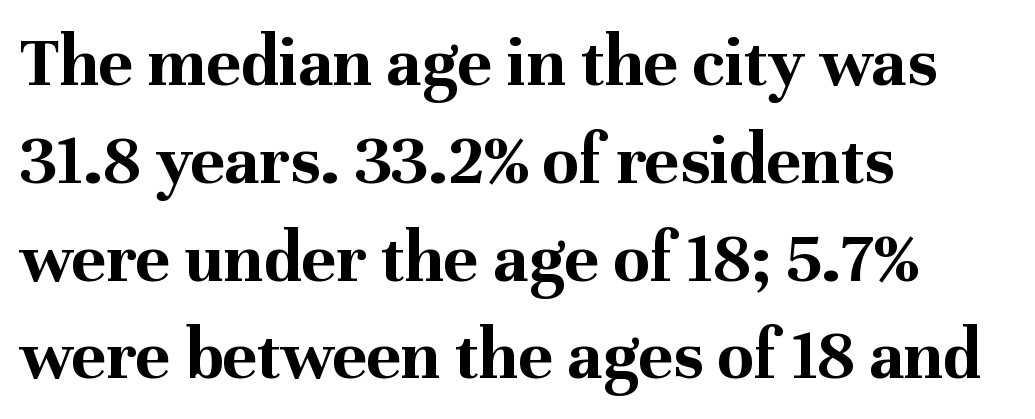
Q: Is the text bold? A: Yes.
Q: Is the text italic (slanted)? A: No, it is upright.
Q: Is the typeface a serif or a sans-serif typeface? A: Serif.
Q: Is the text underlined? A: No.
Q: How is the paragraph aligned? A: Left-aligned.
Q: Is the spacing between letters normal or unusually wide? A: Normal.
Q: Is the spacing between lines tight, normal or loose? A: Normal.
Q: Width (condensed, normal, or wide)? A: Normal.
Q: Stroke contrast? A: Medium.
Q: x-height? A: Medium.
Q: Monospaced? A: No.
